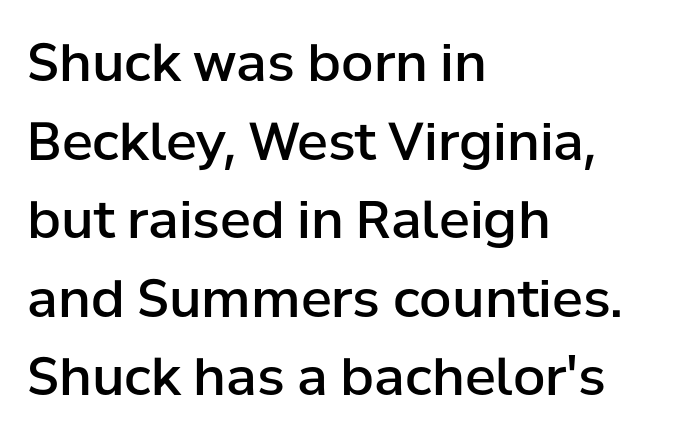
Q: Is the text bold? A: Semi-bold.
Q: Is the text italic (slanted)? A: No, it is upright.
Q: Is the typeface a serif or a sans-serif typeface? A: Sans-serif.
Q: Is the text underlined? A: No.
Q: How is the paragraph aligned? A: Left-aligned.
Q: Is the spacing between letters normal or unusually wide? A: Normal.
Q: Is the spacing between lines tight, normal or loose? A: Normal.
Q: Width (condensed, normal, or wide)? A: Normal.
Q: Stroke contrast? A: Low.
Q: x-height? A: Medium.
Q: Monospaced? A: No.
